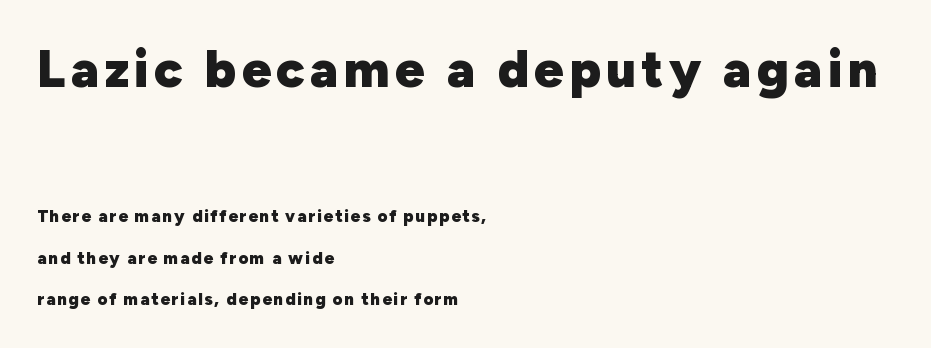
Q: Is the text bold? A: Yes.
Q: Is the text italic (slanted)? A: No, it is upright.
Q: Is the typeface a serif or a sans-serif typeface? A: Sans-serif.
Q: Is the text underlined? A: No.
Q: How is the paragraph aligned? A: Left-aligned.
Q: Is the spacing between lines tight, normal or loose? A: Loose.
Q: Which block of text is set in a larger size, the first (top) or the second (bottom)? A: The first (top) one.
Q: Width (condensed, normal, or wide)? A: Normal.
Q: Stroke contrast? A: Low.
Q: x-height? A: Medium.
Q: Monospaced? A: No.
